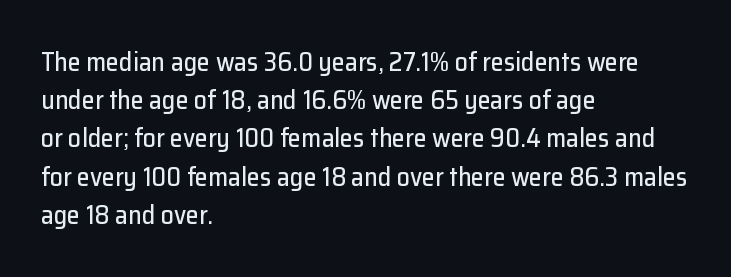
Q: Is the text italic (slanted)? A: No, it is upright.
Q: Is the text underlined? A: No.
Q: How is the paragraph aligned? A: Left-aligned.
Q: Is the spacing between letters normal or unusually wide? A: Normal.
Q: Is the spacing between lines tight, normal or loose? A: Normal.
